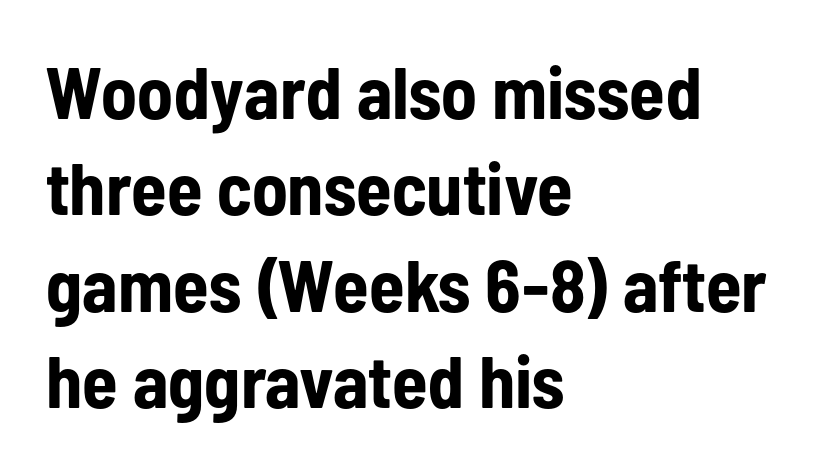
The image shows 73 px bold, condensed sans-serif type, upright; set left-aligned, normal line spacing (1.32x), normal letter spacing, not underlined; low stroke contrast and a medium x-height.
